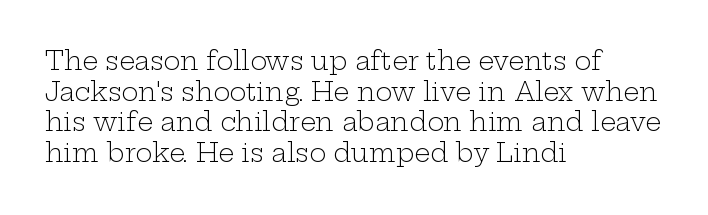
{"italic": "no", "bold": "no", "underline": "no", "align": "left", "line_spacing_ratio": 1.23, "letter_spacing": "normal", "letter_spacing_em": 0.0, "glyph_px": 25}
